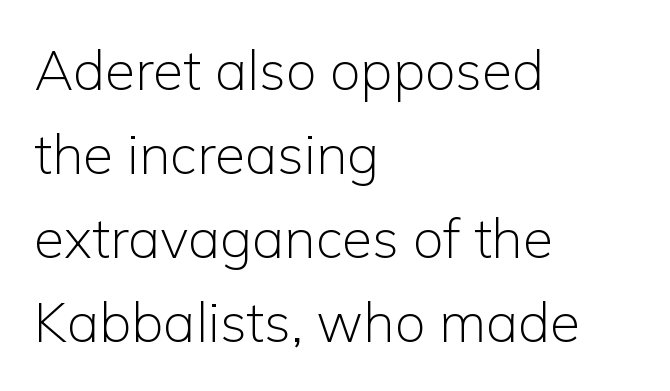
If you drew a ruler down the left edge, every line would touch it. The letters carry no serifs — their stems end cleanly without finishing strokes. Each row of text sits above clean, open space. Stems and bowls with no extra thickness — not bold. You could not count columns in this text — the font is proportionally spaced. Evenly set lines give the paragraph a standard silhouette.
